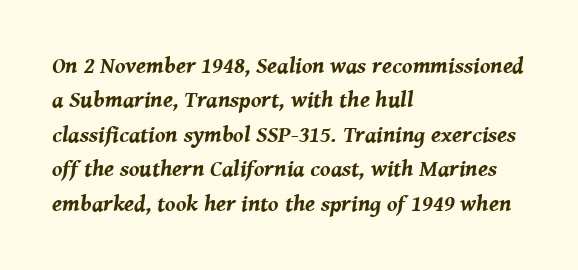
The image shows 23 px bold type, italic (leaning right); set left-aligned, normal line spacing (1.5x), normal letter spacing, not underlined.
